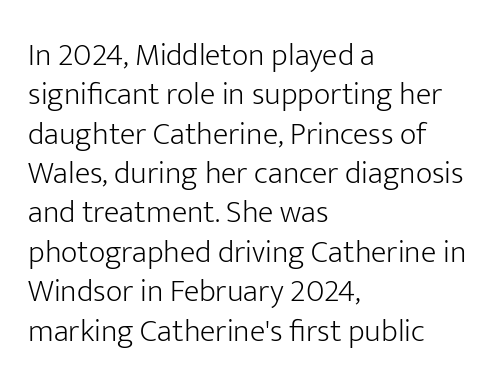
Q: Is the text bold? A: No.
Q: Is the text italic (slanted)? A: No, it is upright.
Q: Is the typeface a serif or a sans-serif typeface? A: Sans-serif.
Q: Is the text underlined? A: No.
Q: How is the paragraph aligned? A: Left-aligned.
Q: Is the spacing between letters normal or unusually wide? A: Normal.
Q: Width (condensed, normal, or wide)? A: Normal.
Q: Stroke contrast? A: Low.
Q: x-height? A: Medium.
Q: Monospaced? A: No.
